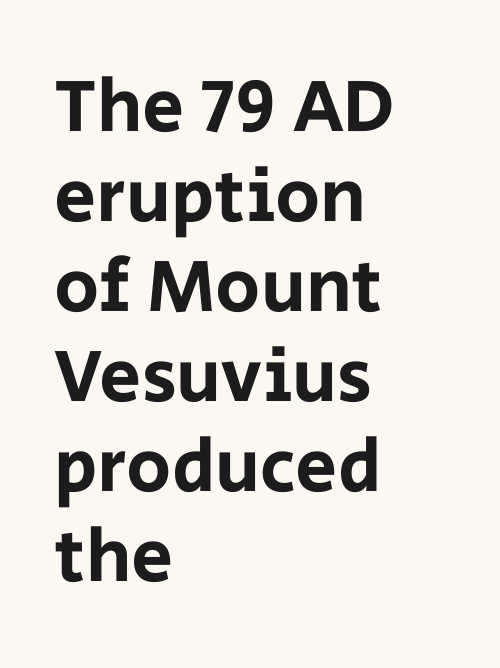
Q: Is the text italic (slanted)? A: No, it is upright.
Q: Is the typeface a serif or a sans-serif typeface? A: Sans-serif.
Q: Is the text underlined? A: No.
Q: How is the paragraph aligned? A: Left-aligned.
Q: Is the spacing between letters normal or unusually wide? A: Normal.
Q: Width (condensed, normal, or wide)? A: Normal.
Q: Stroke contrast? A: Low.
Q: x-height? A: Large.
Q: Monospaced? A: No.
